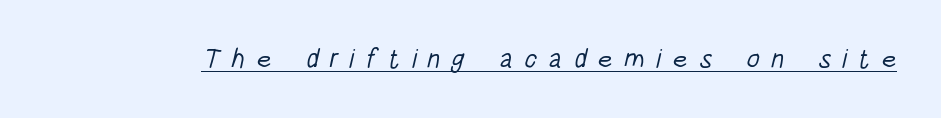
The image shows 27 px text type; set unusually wide letter spacing (+0.41 em), underlined.
